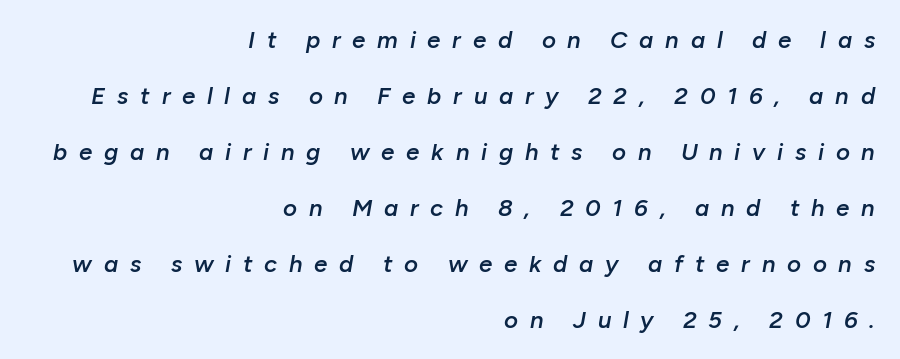
{"italic": "yes", "lean": "right", "slant_degrees": 10, "bold": "semi", "underline": "no", "align": "right", "line_spacing": "loose", "line_spacing_ratio": 2.33, "letter_spacing": "wide", "letter_spacing_em": 0.49, "glyph_px": 24}
